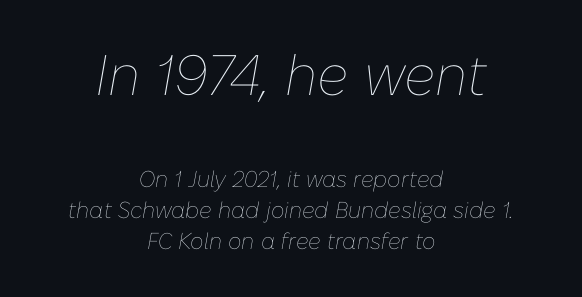
Q: Is the text bold? A: No.
Q: Is the text italic (slanted)? A: Yes, it leans right by about 10 degrees.
Q: Is the text underlined? A: No.
Q: How is the paragraph aligned? A: Centered.
Q: Is the spacing between letters normal or unusually wide? A: Normal.
Q: Is the spacing between lines tight, normal or loose? A: Normal.
Q: Which block of text is set in a larger size, the first (top) or the second (bottom)? A: The first (top) one.
Q: Width (condensed, normal, or wide)? A: Normal.
Q: Stroke contrast? A: Low.
Q: x-height? A: Medium.
Q: Monospaced? A: No.
